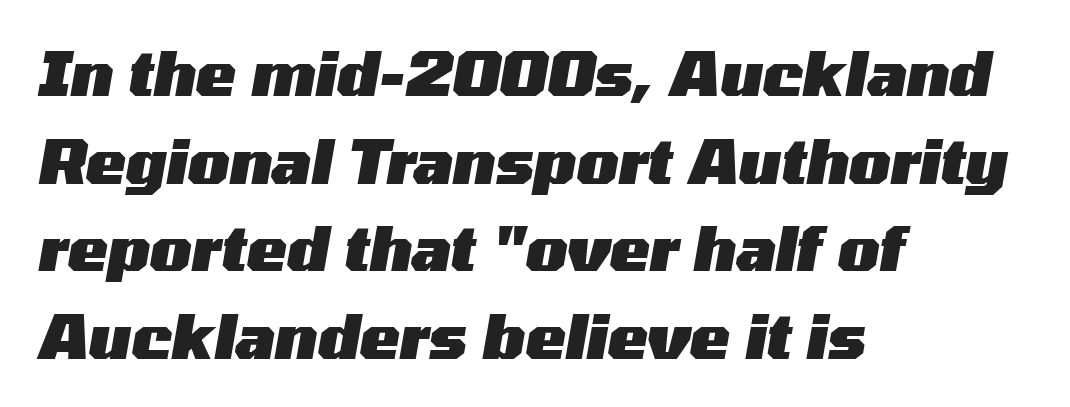
{"italic": "yes", "lean": "right", "slant_degrees": 10, "bold": "yes", "weight": "heavy", "width": "wide", "stroke_contrast": "medium", "x_height": "medium", "monospaced": "no", "underline": "no", "align": "left", "line_spacing": "normal", "line_spacing_ratio": 1.46, "letter_spacing": "normal", "letter_spacing_em": 0.0, "glyph_px": 60}
